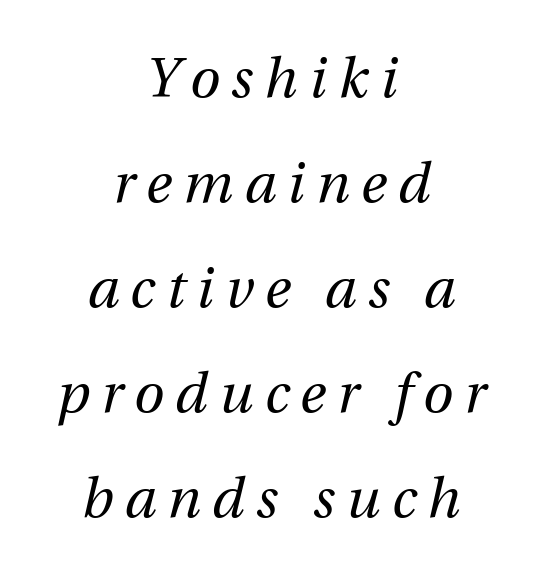
The image shows 55 px regular-weight type, italic (leaning right); set centered, loose line spacing (1.91x), unusually wide letter spacing (+0.21 em), not underlined; medium stroke contrast and a medium x-height.
